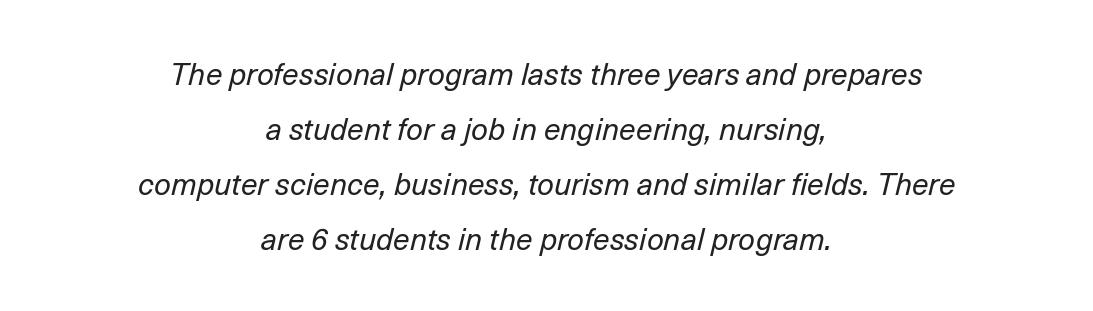
The image shows 30 px regular-weight type, italic (leaning right); set centered, line spacing 1.83x, normal letter spacing, not underlined; low stroke contrast and a medium x-height.
